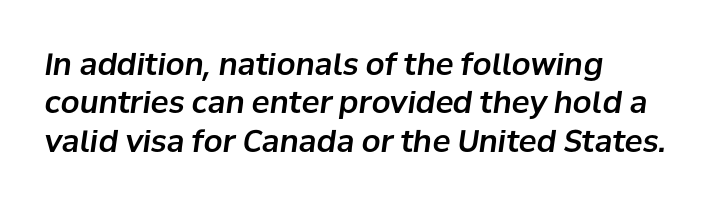
{"italic": "yes", "lean": "right", "slant_degrees": 8, "width": "normal", "stroke_contrast": "low", "x_height": "medium", "monospaced": "no", "underline": "no", "align": "left", "line_spacing": "normal", "line_spacing_ratio": 1.28, "letter_spacing": "normal", "letter_spacing_em": 0.0, "glyph_px": 30}
